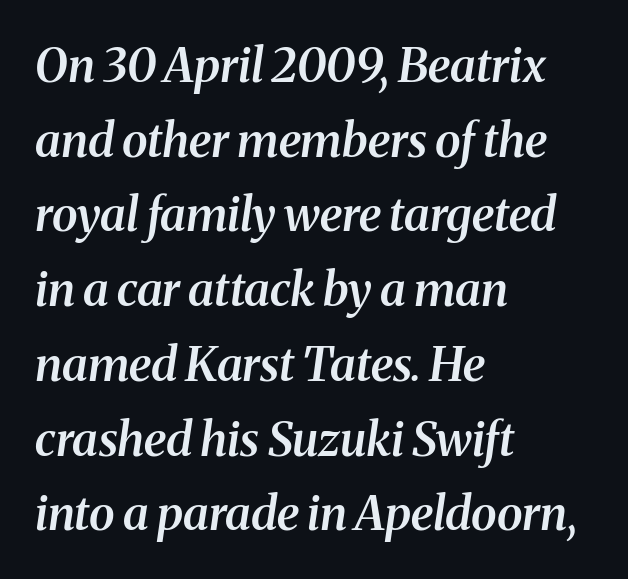
{"serif": "yes", "italic": "yes", "lean": "right", "slant_degrees": 8, "bold": "semi", "weight": "semibold", "width": "normal", "stroke_contrast": "medium", "x_height": "medium", "monospaced": "no", "underline": "no", "align": "left", "line_spacing": "normal", "line_spacing_ratio": 1.59, "letter_spacing": "normal", "letter_spacing_em": 0.0, "glyph_px": 47}
